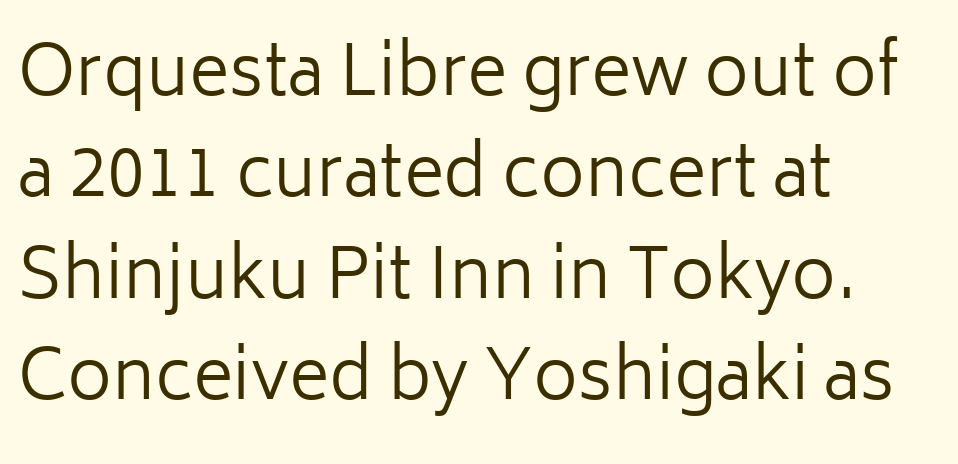
{"serif": "no", "italic": "no", "bold": "no", "weight": "regular", "width": "normal", "stroke_contrast": "low", "x_height": "medium", "monospaced": "no", "underline": "no", "align": "left", "line_spacing": "normal", "line_spacing_ratio": 1.47, "letter_spacing": "normal", "letter_spacing_em": 0.0, "glyph_px": 69}
